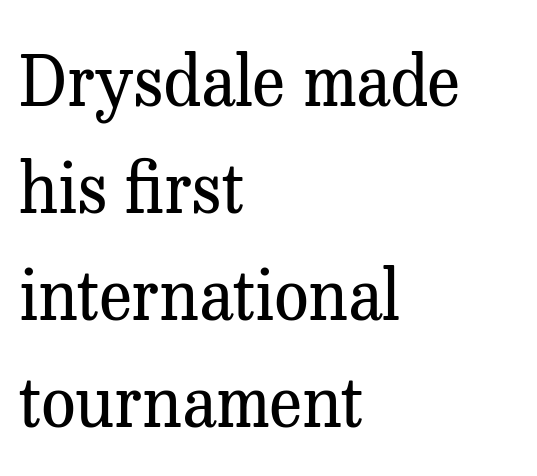
{"serif": "yes", "italic": "no", "bold": "no", "weight": "regular", "width": "normal", "stroke_contrast": "medium", "x_height": "medium", "monospaced": "no", "underline": "no", "align": "left", "line_spacing": "normal", "line_spacing_ratio": 1.55, "letter_spacing": "normal", "letter_spacing_em": 0.0, "glyph_px": 69}
